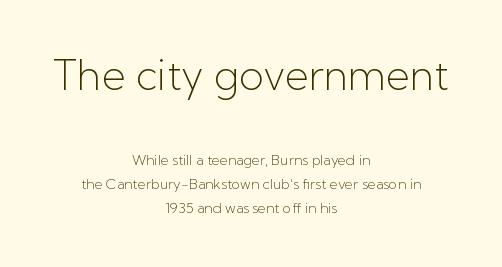
Each new line begins a customary step beneath the previous one. Classification — sans serif. The weight would be labelled regular, book, light, or lighter still. Glance below the letters and you will spot only blank space. In this sample the first text group is rendered at the bigger scale. The gaps between neighbouring characters are ordinary and unremarkable.
